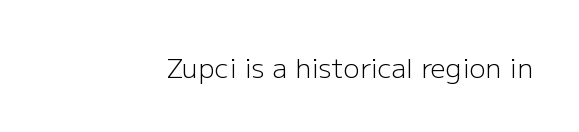
Q: Is the text bold? A: No.
Q: Is the text italic (slanted)? A: No, it is upright.
Q: Is the text underlined? A: No.
Q: Is the spacing between letters normal or unusually wide? A: Normal.
